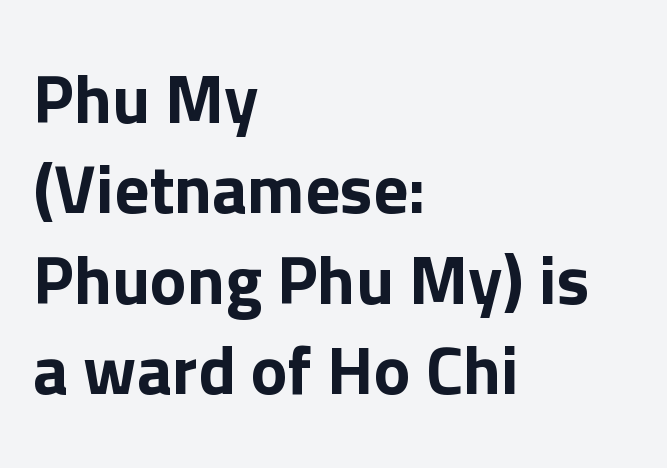
Q: Is the text italic (slanted)? A: No, it is upright.
Q: Is the typeface a serif or a sans-serif typeface? A: Sans-serif.
Q: Is the text underlined? A: No.
Q: How is the paragraph aligned? A: Left-aligned.
Q: Is the spacing between letters normal or unusually wide? A: Normal.
Q: Is the spacing between lines tight, normal or loose? A: Normal.
Q: Width (condensed, normal, or wide)? A: Normal.
Q: Stroke contrast? A: Low.
Q: x-height? A: Medium.
Q: Monospaced? A: No.
